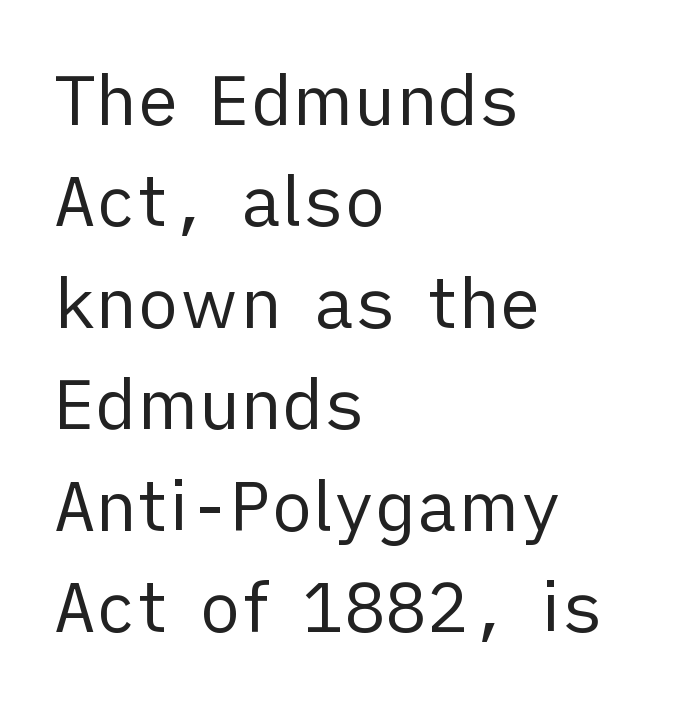
{"serif": "no", "italic": "no", "bold": "no", "weight": "regular", "width": "normal", "stroke_contrast": "low", "x_height": "medium", "monospaced": "no", "underline": "no", "align": "left", "line_spacing": "normal", "line_spacing_ratio": 1.47, "letter_spacing": "normal", "letter_spacing_em": 0.0, "glyph_px": 69}
